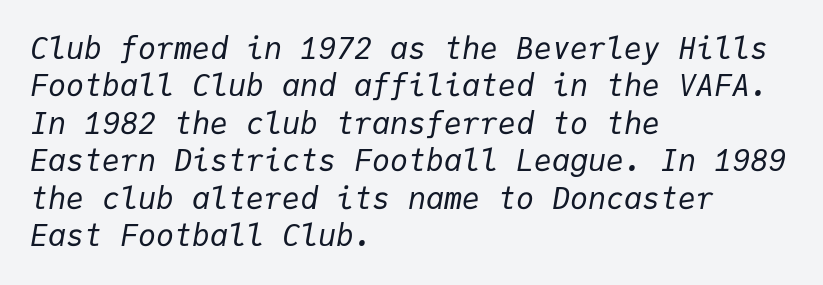
Q: Is the text bold? A: No.
Q: Is the text italic (slanted)? A: Yes, it leans right by about 9 degrees.
Q: Is the text underlined? A: No.
Q: How is the paragraph aligned? A: Left-aligned.
Q: Is the spacing between letters normal or unusually wide? A: Normal.
Q: Is the spacing between lines tight, normal or loose? A: Normal.
Q: Width (condensed, normal, or wide)? A: Normal.
Q: Stroke contrast? A: Low.
Q: x-height? A: Medium.
Q: Monospaced? A: Yes.
